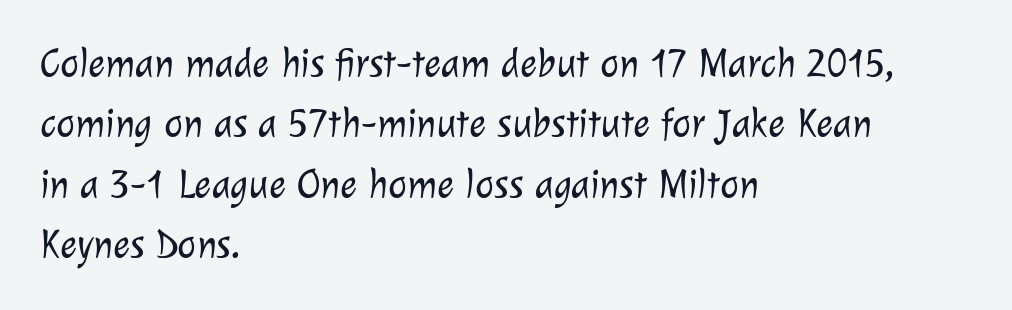
Descender tails drop into unmarked territory. The rendering keeps characters at their native spacing. The rendering uses natural spacing where letterforms have individual widths. No chunkiness to these letters — they're not bold. To sum up the face: it is a sans, with no serifs.
